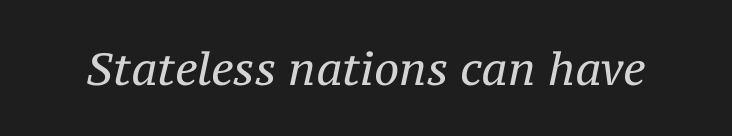
Is this a fixed-width face? No — the glyphs have proportional, varying widths. Stroke mass is kept to a normal reading level or below. The characters display serif detailing at their extremities. Check under the words: just untouched page. Standard letterfit; no display-style spreading of the glyphs. Compared with ordinary roman type, these characters are visibly tilted.
